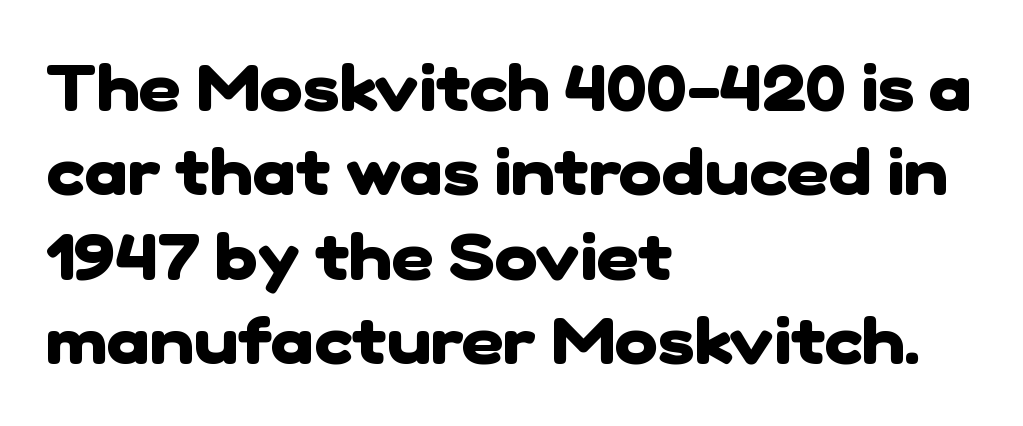
Spacing verdict: proportional, widths tailored to each character. Letters rest on an invisible, unmarked baseline. Casual observation: everything's shoved over to the left. On the weight axis this lands at bold, roughly 700. I'd call this a sans setting — the letters go barefoot. Interline gaps are of average width in this sample.
